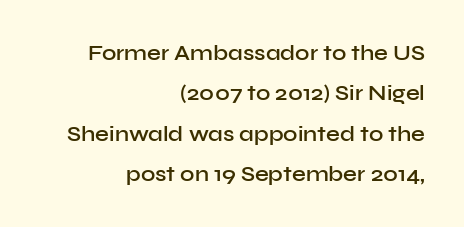
Q: Is the text bold? A: Semi-bold.
Q: Is the text italic (slanted)? A: No, it is upright.
Q: Is the text underlined? A: No.
Q: How is the paragraph aligned? A: Right-aligned.
Q: Is the spacing between letters normal or unusually wide? A: Normal.
